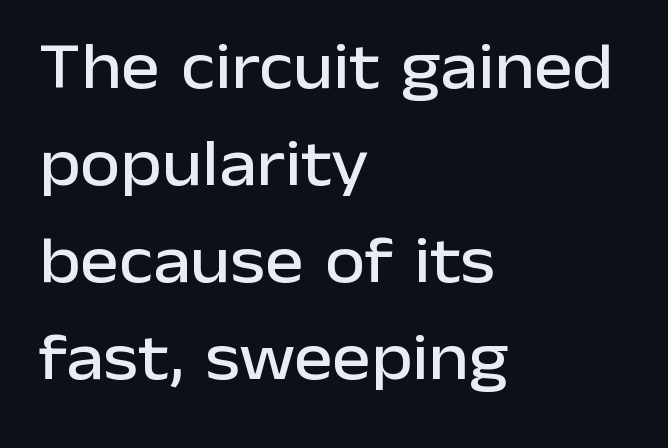
The image shows 65 px sans-serif type, upright; set left-aligned, normal line spacing (1.49x), normal letter spacing, not underlined; low stroke contrast and a medium x-height.
